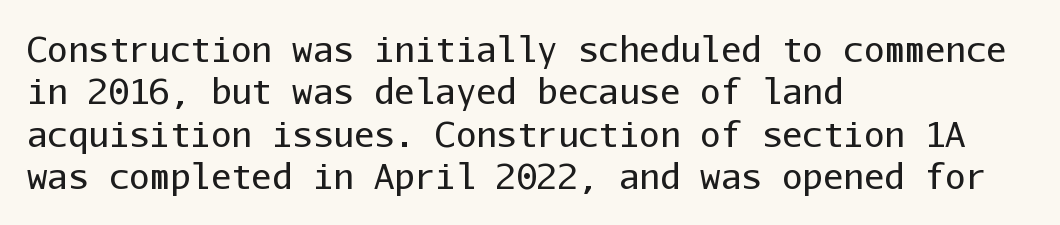
Between one letter and the next there's only the usual sliver of space. Interline gaps are of average width in this sample. Just letters on the line, the space beneath them empty. Is there any slant? The stems are plumb. Letterform terminals end flat and unadorned throughout the passage. The strokes are not fattened; the text isn't bold.
